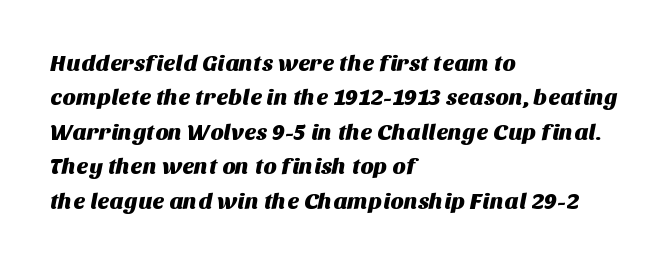
The image shows 23 px text type; set left-aligned, normal line spacing (1.5x), normal letter spacing, not underlined.
